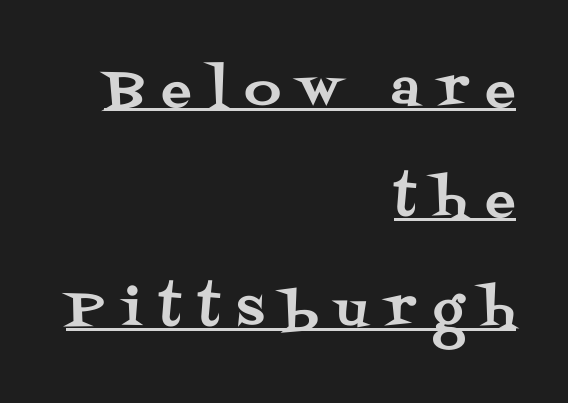
{"serif": "yes", "italic": "no", "width": "normal", "stroke_contrast": "medium", "x_height": "large", "monospaced": "no", "underline": "yes", "align": "right", "line_spacing": "loose", "line_spacing_ratio": 2.2, "letter_spacing": "wide", "letter_spacing_em": 0.36, "glyph_px": 50}
